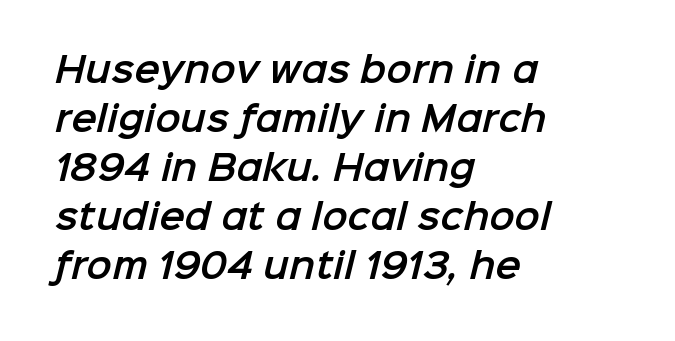
{"serif": "no", "width": "normal", "stroke_contrast": "low", "x_height": "medium", "monospaced": "no", "underline": "no", "align": "left", "line_spacing": "normal", "line_spacing_ratio": 1.44, "letter_spacing": "normal", "letter_spacing_em": 0.0, "glyph_px": 34}
